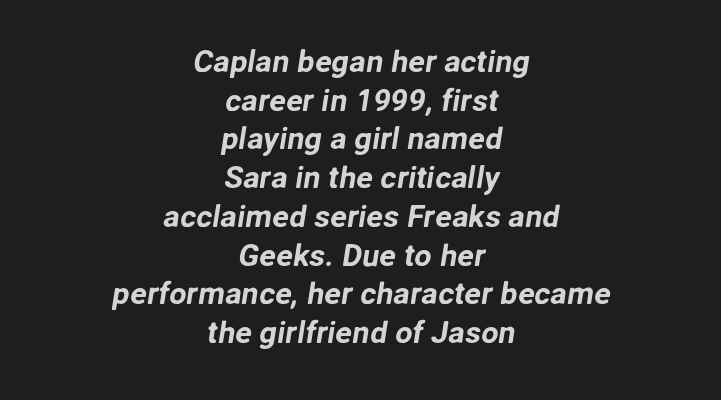
Q: Is the typeface a serif or a sans-serif typeface? A: Sans-serif.
Q: Is the text underlined? A: No.
Q: How is the paragraph aligned? A: Centered.
Q: Is the spacing between letters normal or unusually wide? A: Normal.
Q: Is the spacing between lines tight, normal or loose? A: Normal.
Q: Width (condensed, normal, or wide)? A: Normal.
Q: Stroke contrast? A: Low.
Q: x-height? A: Medium.
Q: Monospaced? A: No.
